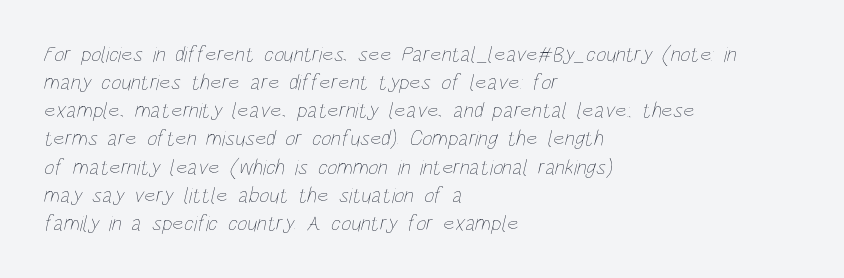
The image shows 22 px text type; set left-aligned, normal line spacing (1.28x), normal letter spacing, not underlined.
